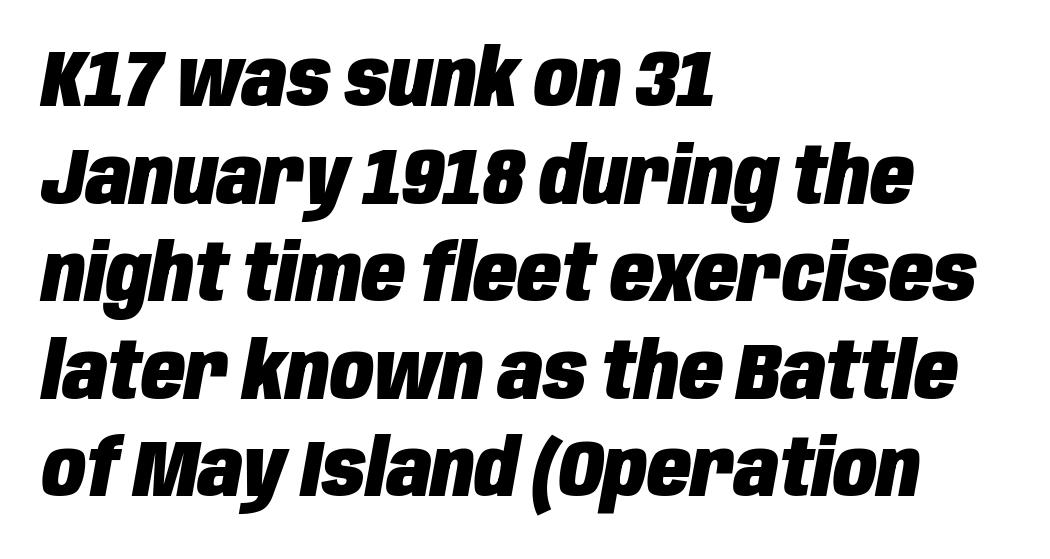
The image shows 80 px heavy, condensed type, italic (leaning right); set left-aligned, line spacing 1.22x, normal letter spacing, not underlined; low stroke contrast and a large x-height.
